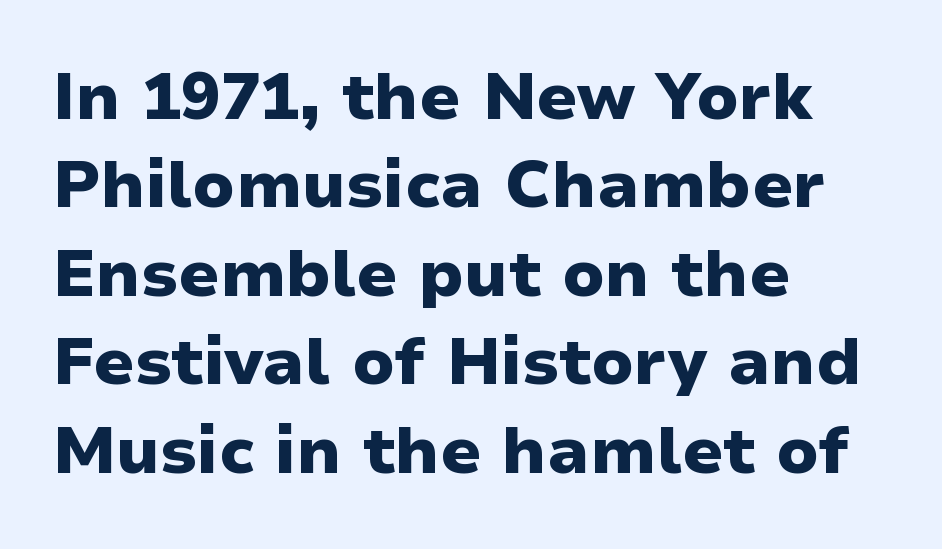
Q: Is the text bold? A: Yes.
Q: Is the text italic (slanted)? A: No, it is upright.
Q: Is the typeface a serif or a sans-serif typeface? A: Sans-serif.
Q: Is the text underlined? A: No.
Q: How is the paragraph aligned? A: Left-aligned.
Q: Is the spacing between letters normal or unusually wide? A: Normal.
Q: Is the spacing between lines tight, normal or loose? A: Normal.
Q: Width (condensed, normal, or wide)? A: Normal.
Q: Stroke contrast? A: Low.
Q: x-height? A: Medium.
Q: Monospaced? A: No.
